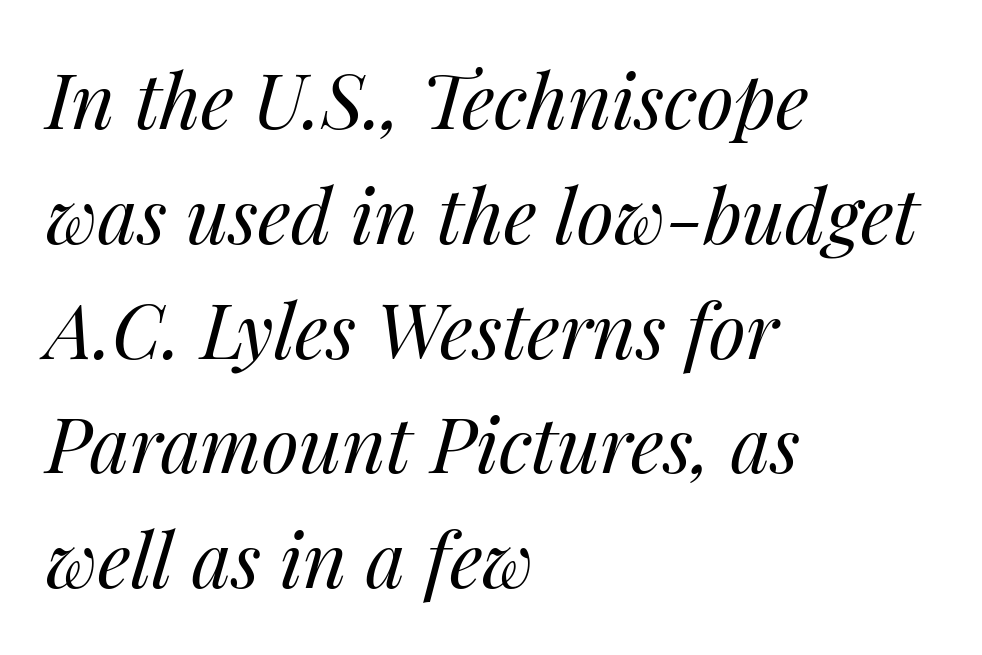
The image shows 76 px regular-weight type, italic (leaning right); set left-aligned, normal line spacing (1.51x), normal letter spacing, not underlined; medium stroke contrast and a medium x-height.
